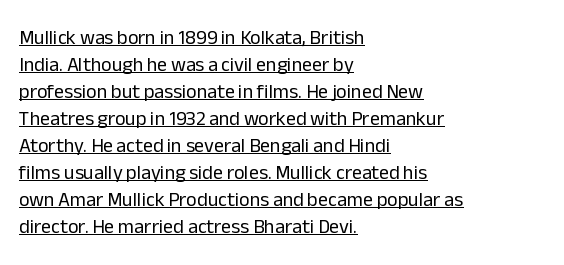
{"italic": "no", "bold": "no", "underline": "yes", "align": "left", "line_spacing": "normal", "line_spacing_ratio": 1.35, "letter_spacing": "normal", "letter_spacing_em": 0.0, "glyph_px": 20}
